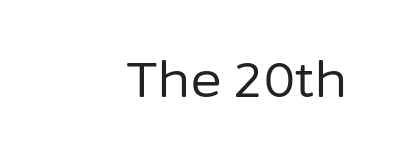
Q: Is the text bold? A: No.
Q: Is the text italic (slanted)? A: No, it is upright.
Q: Is the typeface a serif or a sans-serif typeface? A: Sans-serif.
Q: Is the text underlined? A: No.
Q: How is the paragraph aligned? A: Right-aligned.
Q: Is the spacing between letters normal or unusually wide? A: Normal.
Q: Width (condensed, normal, or wide)? A: Normal.
Q: Stroke contrast? A: Low.
Q: x-height? A: Medium.
Q: Monospaced? A: No.
